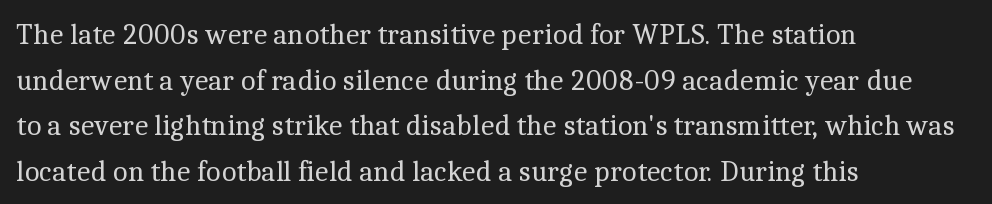
The typesetter chose a ragged-right arrangement here. A typesetter would call this proportional, since set widths differ per character. The rendering uses a moderate line-height, typical for paragraphs. Unbolded letterforms with no extra heft. Nobody drew a line under any word here. The face used here is seriffed, in the tradition of book romans.
